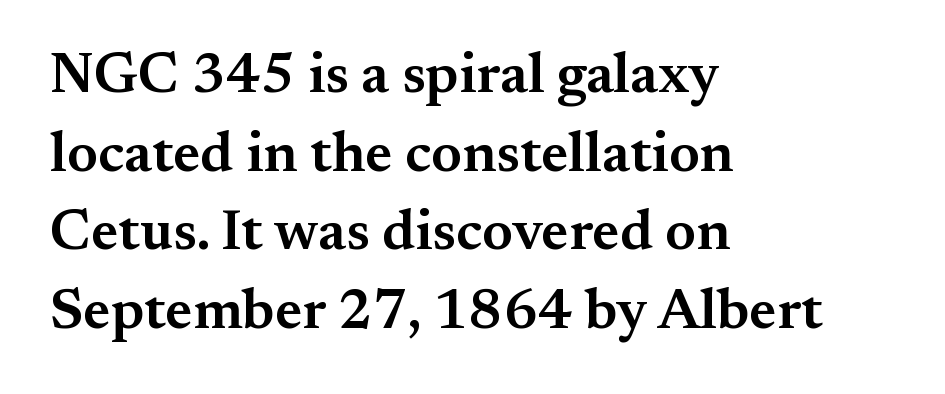
Q: Is the text bold? A: Semi-bold.
Q: Is the text italic (slanted)? A: No, it is upright.
Q: Is the typeface a serif or a sans-serif typeface? A: Serif.
Q: Is the text underlined? A: No.
Q: How is the paragraph aligned? A: Left-aligned.
Q: Is the spacing between letters normal or unusually wide? A: Normal.
Q: Is the spacing between lines tight, normal or loose? A: Normal.
Q: Width (condensed, normal, or wide)? A: Normal.
Q: Stroke contrast? A: Medium.
Q: x-height? A: Small.
Q: Monospaced? A: No.
